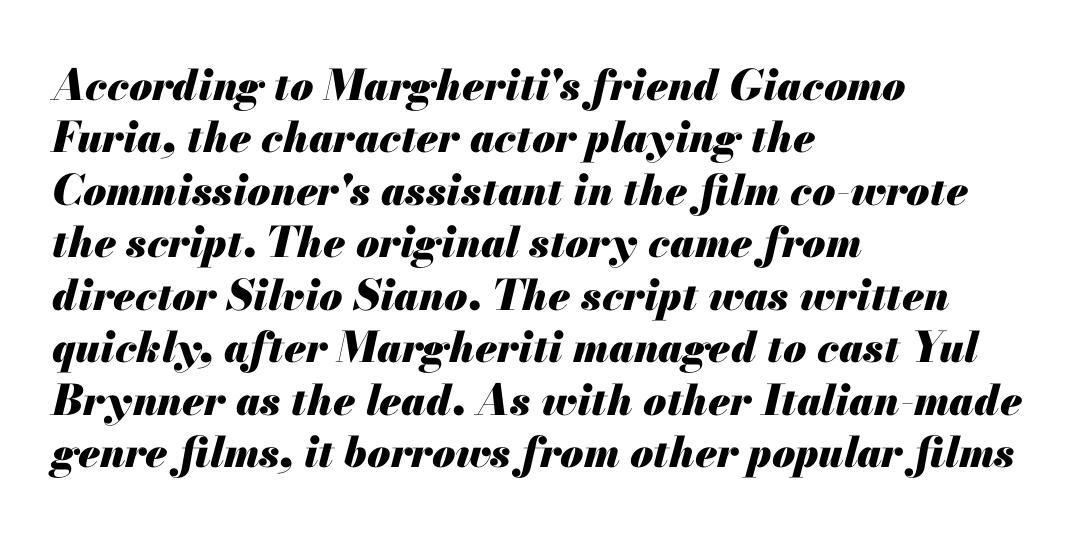
Q: Is the text bold? A: Yes.
Q: Is the text italic (slanted)? A: Yes, it leans right by about 13 degrees.
Q: Is the text underlined? A: No.
Q: How is the paragraph aligned? A: Left-aligned.
Q: Is the spacing between letters normal or unusually wide? A: Normal.
Q: Is the spacing between lines tight, normal or loose? A: Normal.
Q: Width (condensed, normal, or wide)? A: Normal.
Q: Stroke contrast? A: Medium.
Q: x-height? A: Small.
Q: Monospaced? A: No.
